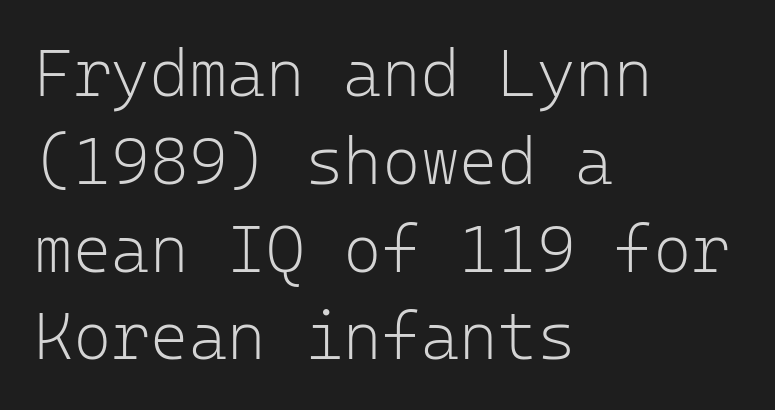
Does the copy run flush right? No — it runs flush left. The designer went with a sans here, leaving each stem footless. The block of text has a typical density, with ordinary space between rows. Posture: vertical.
